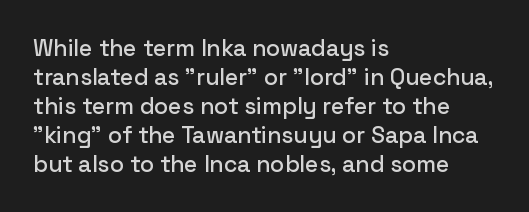
The image shows 23 px text type, upright; set left-aligned, normal line spacing (1.26x), normal letter spacing, not underlined.
